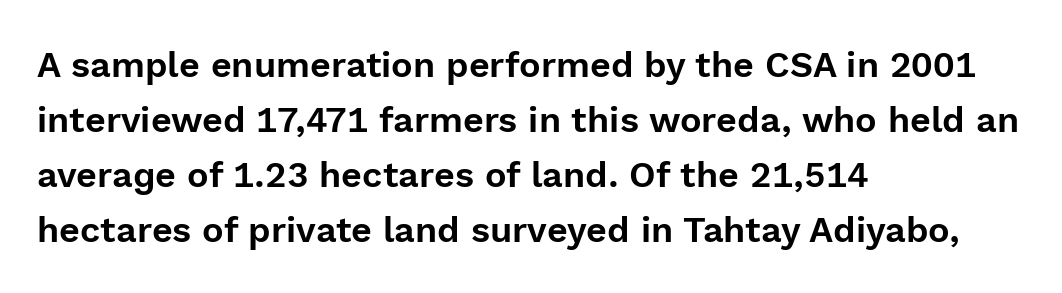
The type is set solid horizontally, with unmodified tracking. Every stem runs plumb, perpendicular to the baseline. The type family on display is of the sans-serif kind. Baseline-to-baseline distance is the conventional proportion of letter height.
